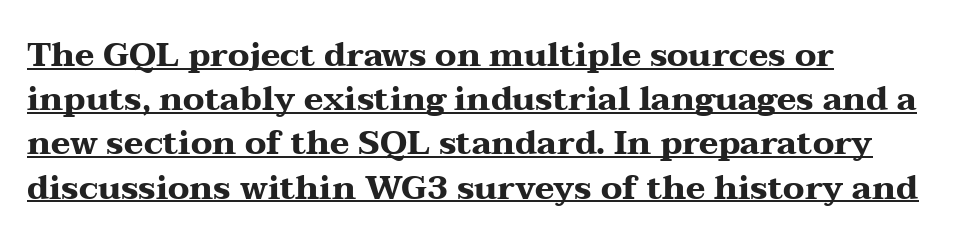
{"serif": "yes", "italic": "no", "bold": "yes", "weight": "heavy", "width": "wide", "stroke_contrast": "medium", "x_height": "medium", "monospaced": "no", "underline": "yes", "align": "left", "line_spacing": "normal", "line_spacing_ratio": 1.34, "letter_spacing": "normal", "letter_spacing_em": 0.0, "glyph_px": 33}
